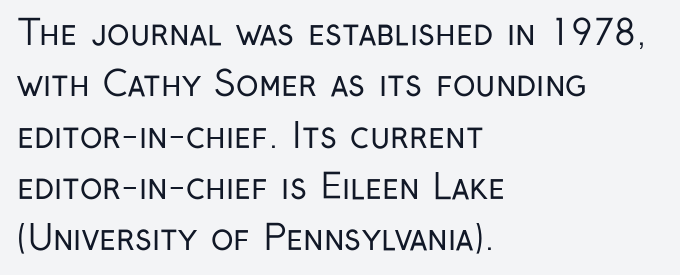
Nope, not italic — everything's standing straight. Characters follow at the spacing the type designer built in. Which margin do the lines hug? The left one — the right edge is uneven. Horizontal bands of white between lines are of average thickness.
